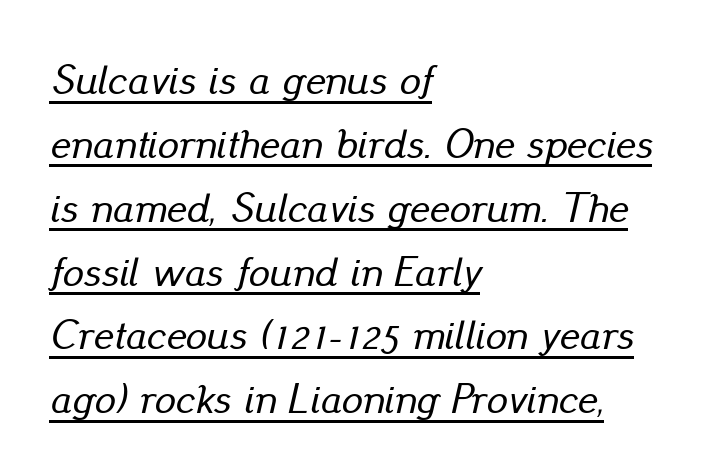
The setting favours the left margin, as ordinary paragraphs usually do. A baseline rule has been typeset under these characters. The line-height multiplier appears to be the usual default. There's an unmistakable incline to the writing here.
